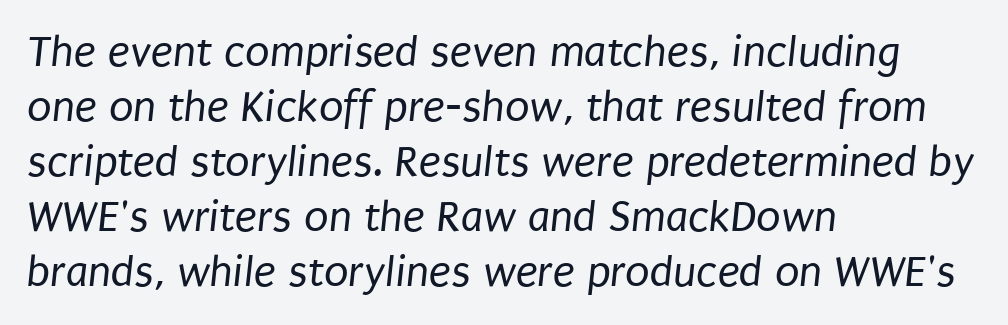
The image shows 45 px regular-weight, condensed sans-serif type; set left-aligned, line spacing 1.22x, normal letter spacing, not underlined; low stroke contrast and a large x-height.
